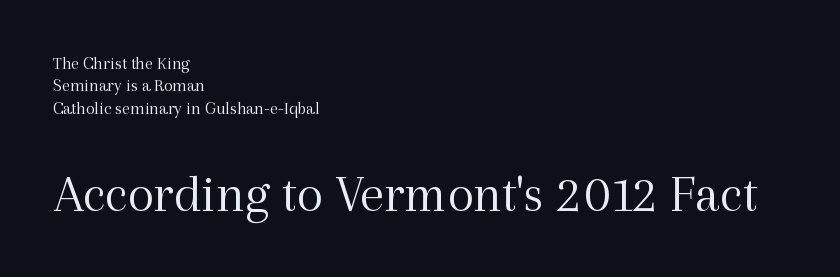
Is there any slant? The stems are plumb. The block sitting lower on the canvas is the one with enlarged characters. A typesetter would call this proportional, since set widths differ per character. Where is the straight margin? On the left.
